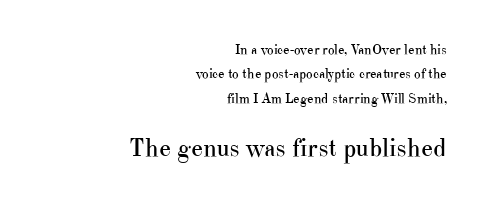
The image shows 26 px text type, upright; set right-aligned, line spacing 1.74x, normal letter spacing, not underlined; the second (bottom) block is 1.86x larger.
